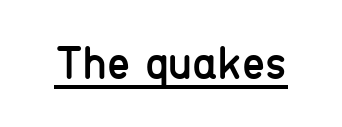
{"serif": "no", "italic": "no", "bold": "no", "weight": "regular", "width": "condensed", "stroke_contrast": "low", "x_height": "medium", "monospaced": "no", "underline": "yes", "letter_spacing": "normal", "letter_spacing_em": 0.0, "glyph_px": 47}
